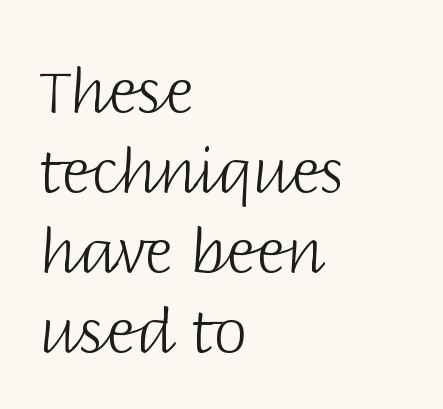
Q: Is the text bold? A: No.
Q: Is the text italic (slanted)? A: No, it is upright.
Q: Is the typeface a serif or a sans-serif typeface? A: Sans-serif.
Q: Is the text underlined? A: No.
Q: How is the paragraph aligned? A: Left-aligned.
Q: Is the spacing between letters normal or unusually wide? A: Normal.
Q: Is the spacing between lines tight, normal or loose? A: Normal.
Q: Width (condensed, normal, or wide)? A: Normal.
Q: Stroke contrast? A: Low.
Q: x-height? A: Large.
Q: Monospaced? A: No.
